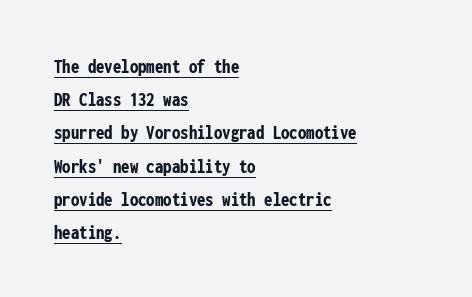
The rendering uses the underline text-decoration. Students, observe: this is what conventionally led text looks like. These lines carry a lot of weight — the face is fully bold. Caption: multi-line text, flush left, ragged right. Observe the ordinary spacing: letters are neighbours, not strangers.
